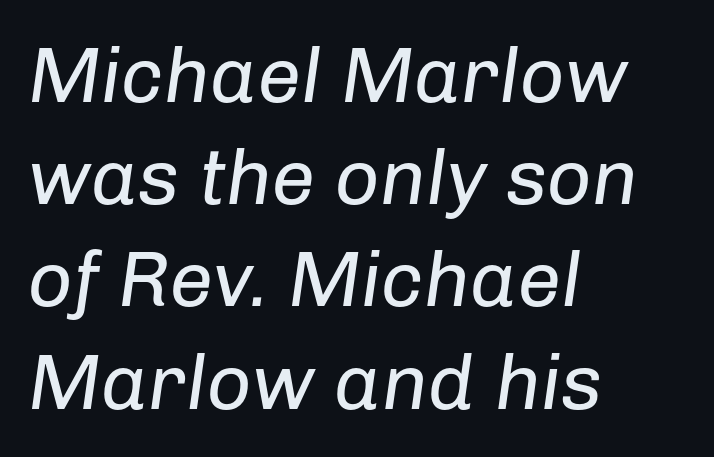
{"italic": "yes", "lean": "right", "slant_degrees": 8, "bold": "no", "weight": "regular", "width": "normal", "stroke_contrast": "low", "x_height": "medium", "monospaced": "no", "underline": "no", "align": "left", "line_spacing": "normal", "line_spacing_ratio": 1.31, "letter_spacing": "normal", "letter_spacing_em": 0.0, "glyph_px": 78}
